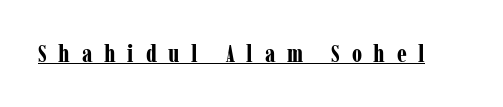
Q: Is the text bold? A: Yes.
Q: Is the text italic (slanted)? A: No, it is upright.
Q: Is the text underlined? A: Yes.
Q: Is the spacing between letters normal or unusually wide? A: Unusually wide.
